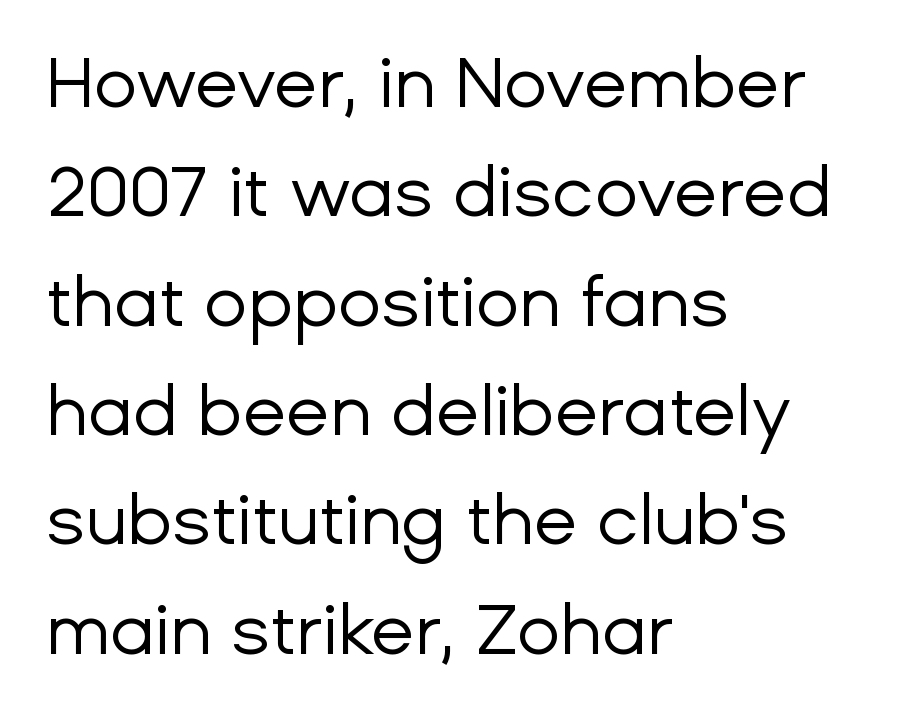
Q: Is the text bold? A: No.
Q: Is the text italic (slanted)? A: No, it is upright.
Q: Is the typeface a serif or a sans-serif typeface? A: Sans-serif.
Q: Is the text underlined? A: No.
Q: How is the paragraph aligned? A: Left-aligned.
Q: Is the spacing between letters normal or unusually wide? A: Normal.
Q: Is the spacing between lines tight, normal or loose? A: Normal.
Q: Width (condensed, normal, or wide)? A: Normal.
Q: Stroke contrast? A: Low.
Q: x-height? A: Medium.
Q: Monospaced? A: No.
